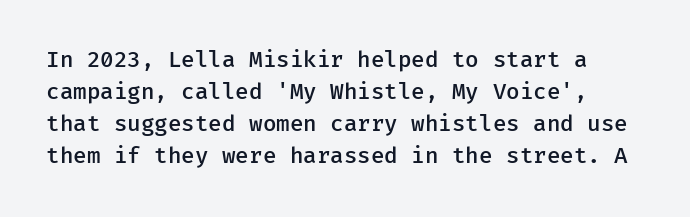
Q: Is the text bold? A: Semi-bold.
Q: Is the text italic (slanted)? A: No, it is upright.
Q: Is the text underlined? A: No.
Q: Is the spacing between letters normal or unusually wide? A: Normal.
Q: Is the spacing between lines tight, normal or loose? A: Normal.
